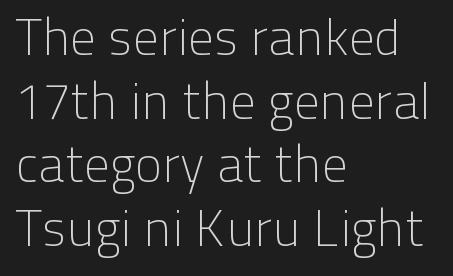
{"serif": "no", "italic": "no", "bold": "no", "weight": "light", "width": "normal", "stroke_contrast": "low", "x_height": "medium", "monospaced": "no", "underline": "no", "align": "left", "line_spacing": "normal", "line_spacing_ratio": 1.25, "letter_spacing": "normal", "letter_spacing_em": 0.0, "glyph_px": 51}
